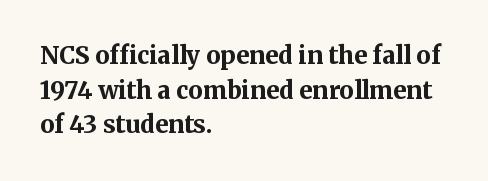
Rule under the text: the space is simply empty. Nothing unusual about the tracking: characters are spaced as the font intends. Leading: standard. This sample uses an upright cut, with every glyph sitting square on the baseline. Set as a true bold cut, around the 700 mark. Line beginnings align vertically; line endings do not.
